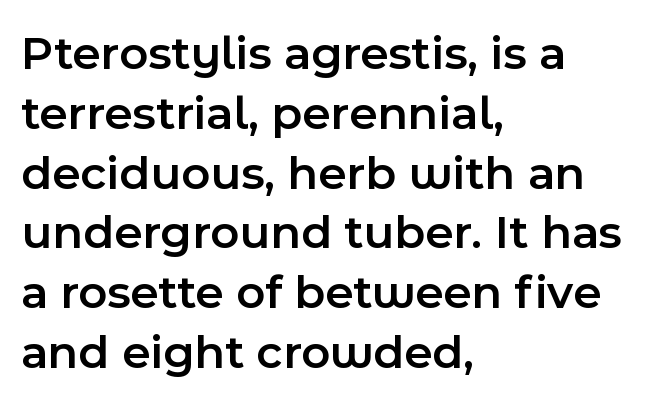
{"serif": "no", "italic": "no", "bold": "semi", "weight": "semibold", "width": "normal", "x_height": "medium", "monospaced": "no", "underline": "no", "align": "left", "line_spacing_ratio": 1.22, "letter_spacing": "normal", "letter_spacing_em": 0.0, "glyph_px": 49}
